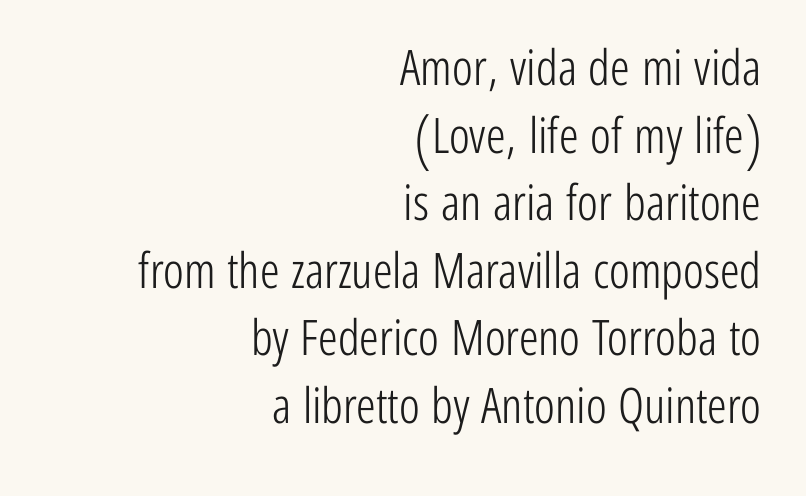
Q: Is the text bold? A: No.
Q: Is the text italic (slanted)? A: No, it is upright.
Q: Is the typeface a serif or a sans-serif typeface? A: Sans-serif.
Q: Is the text underlined? A: No.
Q: How is the paragraph aligned? A: Right-aligned.
Q: Is the spacing between letters normal or unusually wide? A: Normal.
Q: Is the spacing between lines tight, normal or loose? A: Normal.
Q: Width (condensed, normal, or wide)? A: Condensed.
Q: Stroke contrast? A: Low.
Q: x-height? A: Medium.
Q: Monospaced? A: No.
